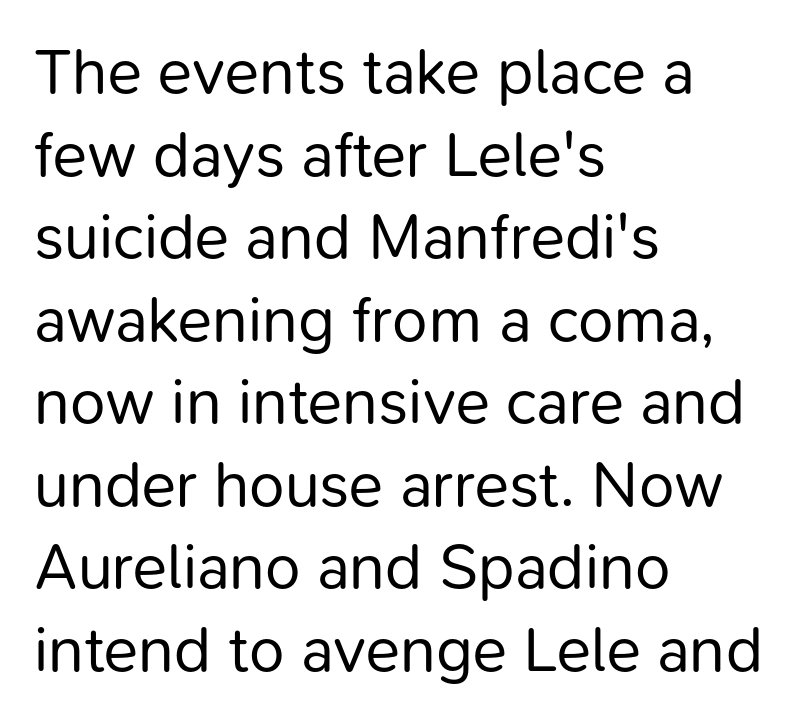
The image shows 64 px regular-weight sans-serif type, upright; set left-aligned, normal line spacing (1.29x), normal letter spacing, not underlined; low stroke contrast and a medium x-height.
